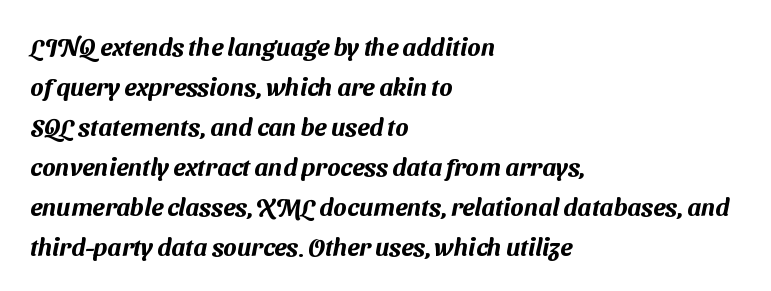
The image shows 25 px text type; set left-aligned, normal line spacing (1.6x), normal letter spacing, not underlined.
